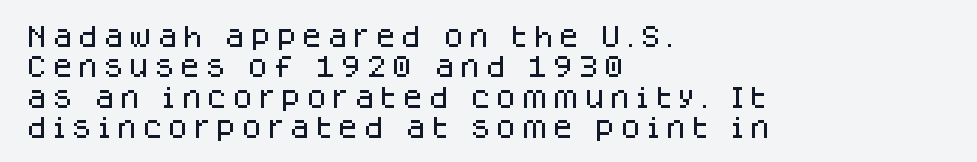
The image shows 24 px text type, upright; set left-aligned, normal line spacing (1.27x), not underlined.
